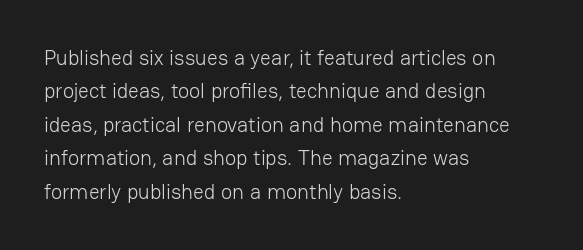
Q: Is the text bold? A: No.
Q: Is the text italic (slanted)? A: No, it is upright.
Q: Is the text underlined? A: No.
Q: How is the paragraph aligned? A: Left-aligned.
Q: Is the spacing between letters normal or unusually wide? A: Normal.
Q: Is the spacing between lines tight, normal or loose? A: Normal.
